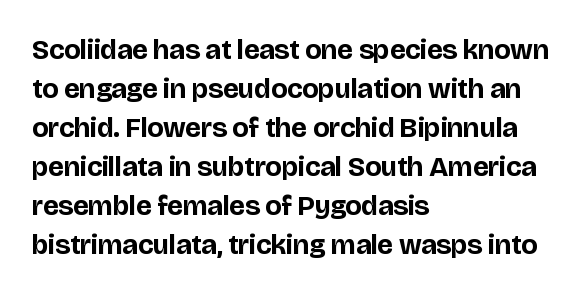
The image shows 28 px bold sans-serif type, upright; set left-aligned, normal line spacing (1.39x), normal letter spacing, not underlined; low stroke contrast and a large x-height.
